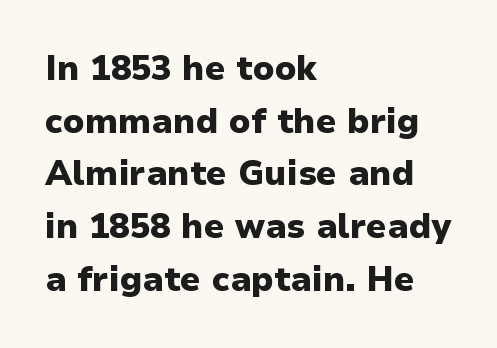
Q: Is the text bold? A: Yes.
Q: Is the text italic (slanted)? A: No, it is upright.
Q: Is the typeface a serif or a sans-serif typeface? A: Sans-serif.
Q: Is the text underlined? A: No.
Q: How is the paragraph aligned? A: Left-aligned.
Q: Is the spacing between letters normal or unusually wide? A: Normal.
Q: Is the spacing between lines tight, normal or loose? A: Normal.
Q: Width (condensed, normal, or wide)? A: Normal.
Q: Stroke contrast? A: Low.
Q: x-height? A: Medium.
Q: Monospaced? A: No.
